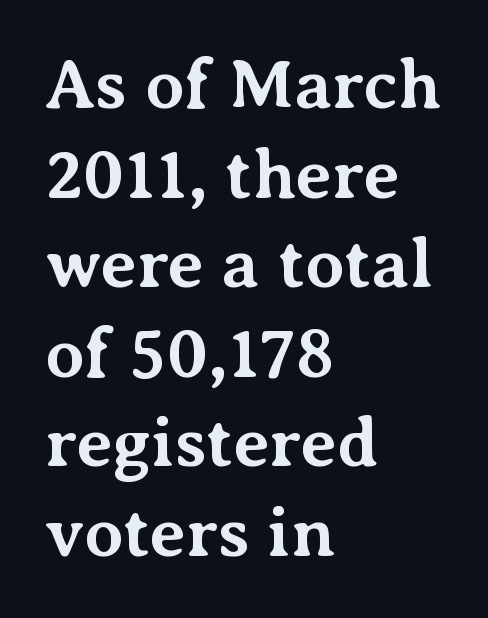
Q: Is the text bold? A: Yes.
Q: Is the text italic (slanted)? A: No, it is upright.
Q: Is the typeface a serif or a sans-serif typeface? A: Serif.
Q: Is the text underlined? A: No.
Q: How is the paragraph aligned? A: Left-aligned.
Q: Is the spacing between letters normal or unusually wide? A: Normal.
Q: Is the spacing between lines tight, normal or loose? A: Normal.
Q: Width (condensed, normal, or wide)? A: Normal.
Q: Stroke contrast? A: Medium.
Q: x-height? A: Medium.
Q: Monospaced? A: No.
